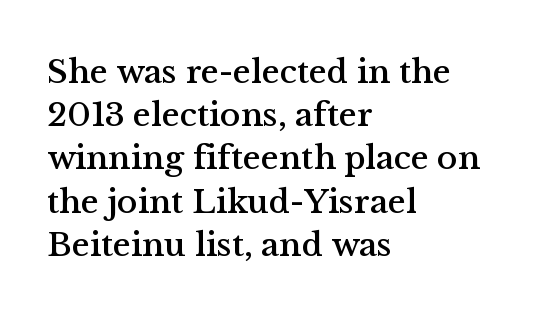
Q: Is the text italic (slanted)? A: No, it is upright.
Q: Is the typeface a serif or a sans-serif typeface? A: Serif.
Q: Is the text underlined? A: No.
Q: How is the paragraph aligned? A: Left-aligned.
Q: Is the spacing between letters normal or unusually wide? A: Normal.
Q: Is the spacing between lines tight, normal or loose? A: Normal.
Q: Width (condensed, normal, or wide)? A: Normal.
Q: Stroke contrast? A: Medium.
Q: x-height? A: Medium.
Q: Monospaced? A: No.
